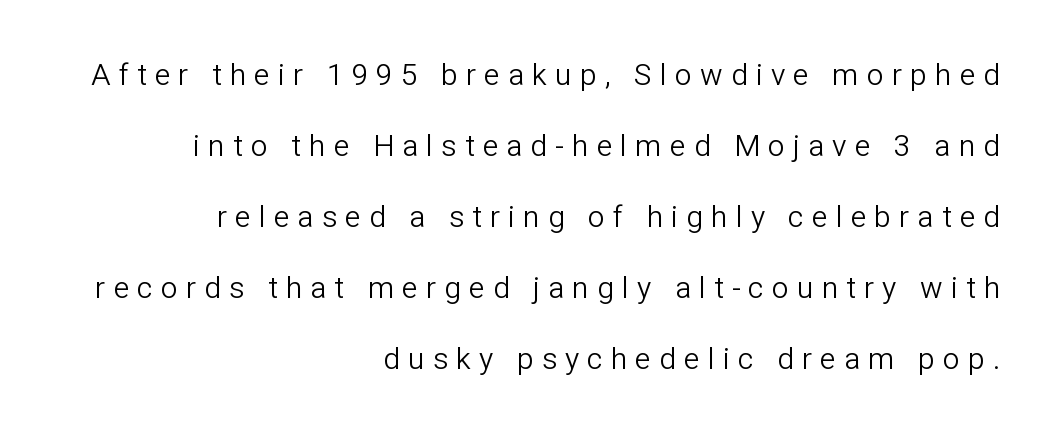
The image shows 30 px light sans-serif type, upright; set right-aligned, loose line spacing (2.37x), unusually wide letter spacing (+0.27 em), not underlined; low stroke contrast and a medium x-height.
